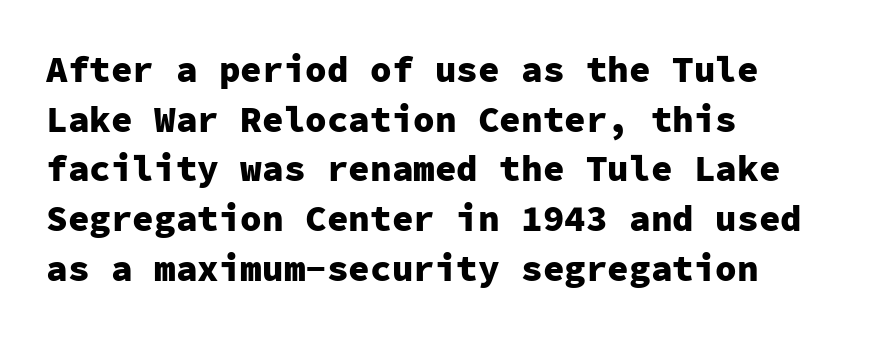
The passage shown stacks its lines at a standard gap. Short and long lines alike share a common starting point at left. Think of a typewriter: that constant character pitch is what you see here. Standard letterfit; no display-style spreading of the glyphs. Each glyph is drawn with heavy, bold strokes. A bare baseline throughout the passage.
